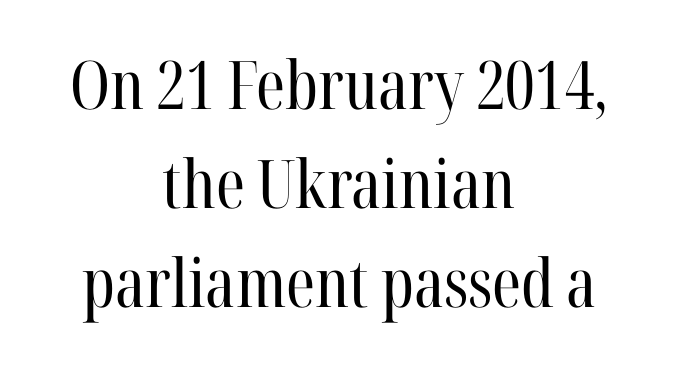
Layout note: lines centered. Check where the strokes stop: tiny serifs finish them off. Italic? Not at all — the glyphs are vertical. Each row of text sits above clean, open space.
